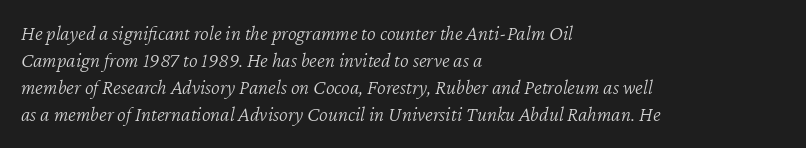
Q: Is the text bold? A: No.
Q: Is the text italic (slanted)? A: Yes, it leans right by about 12 degrees.
Q: Is the text underlined? A: No.
Q: How is the paragraph aligned? A: Left-aligned.
Q: Is the spacing between letters normal or unusually wide? A: Normal.
Q: Is the spacing between lines tight, normal or loose? A: Normal.
